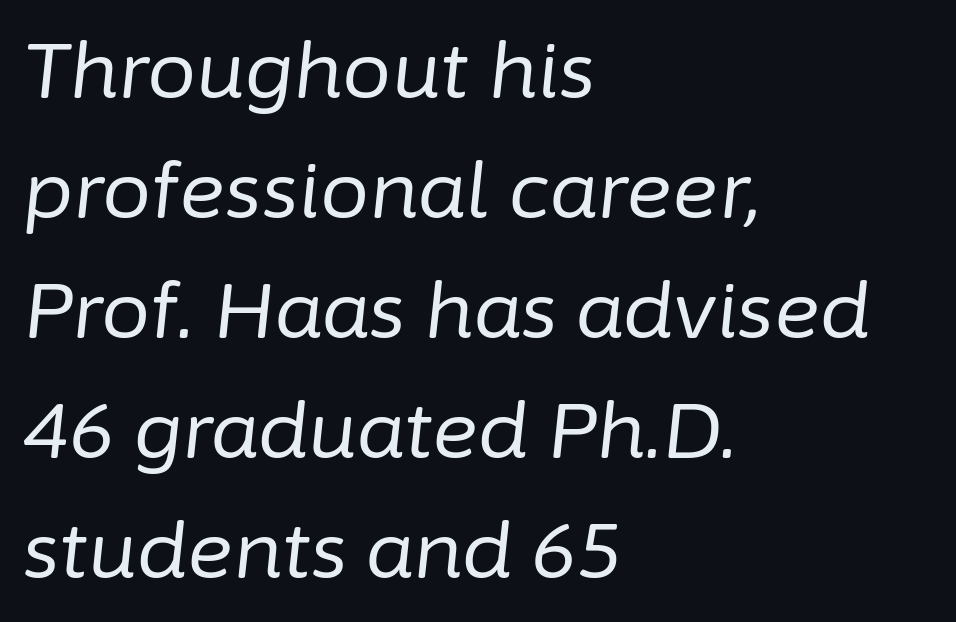
Q: Is the text bold? A: No.
Q: Is the text italic (slanted)? A: Yes, it leans right by about 6 degrees.
Q: Is the text underlined? A: No.
Q: How is the paragraph aligned? A: Left-aligned.
Q: Is the spacing between letters normal or unusually wide? A: Normal.
Q: Is the spacing between lines tight, normal or loose? A: Normal.
Q: Width (condensed, normal, or wide)? A: Normal.
Q: Stroke contrast? A: Low.
Q: x-height? A: Medium.
Q: Monospaced? A: No.
